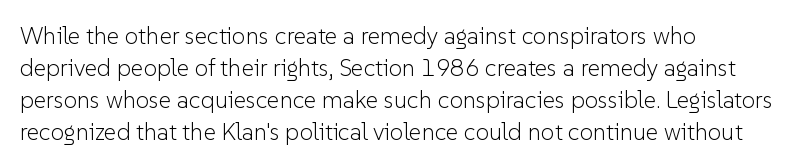
The image shows 24 px text type, upright; set left-aligned, normal line spacing (1.33x), normal letter spacing, not underlined.
